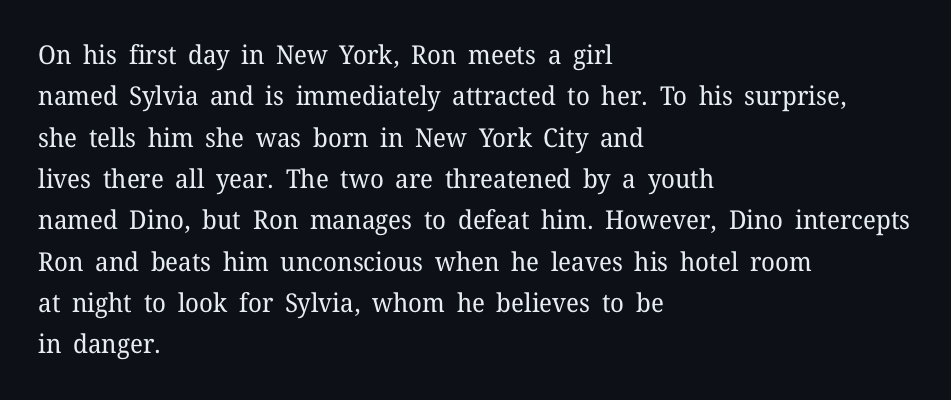
Each stroke keeps to a modest, everyday thickness or less. Whoever set this chose a conventional vertical rhythm. Caption: multi-line text, flush left, ragged right. Underlining? Definitely not there.
